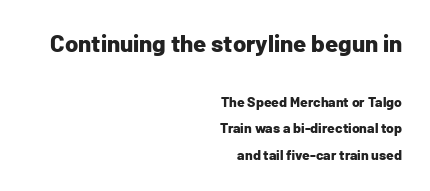
Q: Is the text bold? A: Yes.
Q: Is the text italic (slanted)? A: No, it is upright.
Q: Is the text underlined? A: No.
Q: How is the paragraph aligned? A: Right-aligned.
Q: Is the spacing between letters normal or unusually wide? A: Normal.
Q: Is the spacing between lines tight, normal or loose? A: Loose.
Q: Which block of text is set in a larger size, the first (top) or the second (bottom)? A: The first (top) one.
